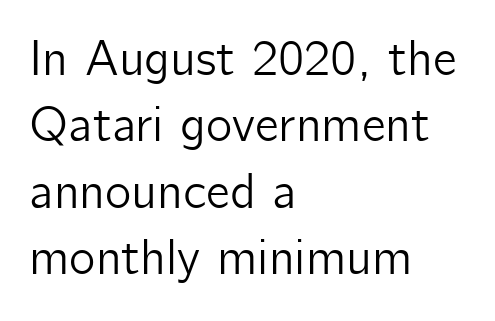
The image shows 50 px sans-serif type, upright; set left-aligned, normal line spacing (1.33x), normal letter spacing, not underlined; low stroke contrast and a medium x-height.
